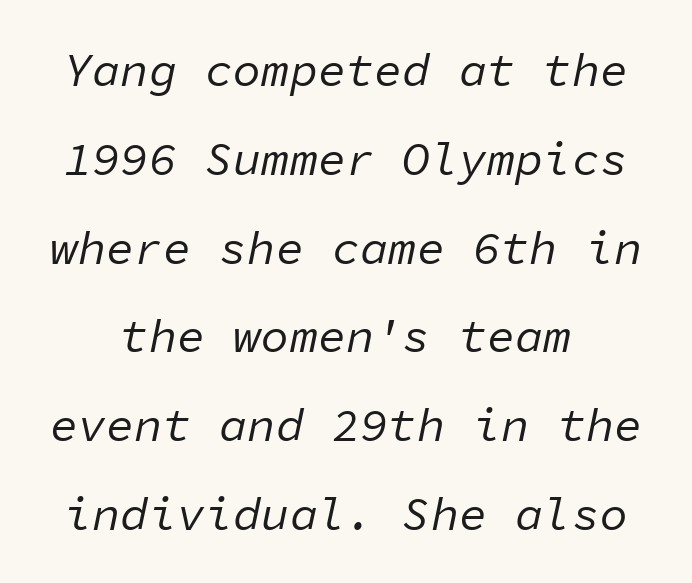
The image shows 47 px regular-weight type, italic (leaning right), monospaced; set line spacing 1.89x, normal letter spacing, not underlined; low stroke contrast and a medium x-height.
